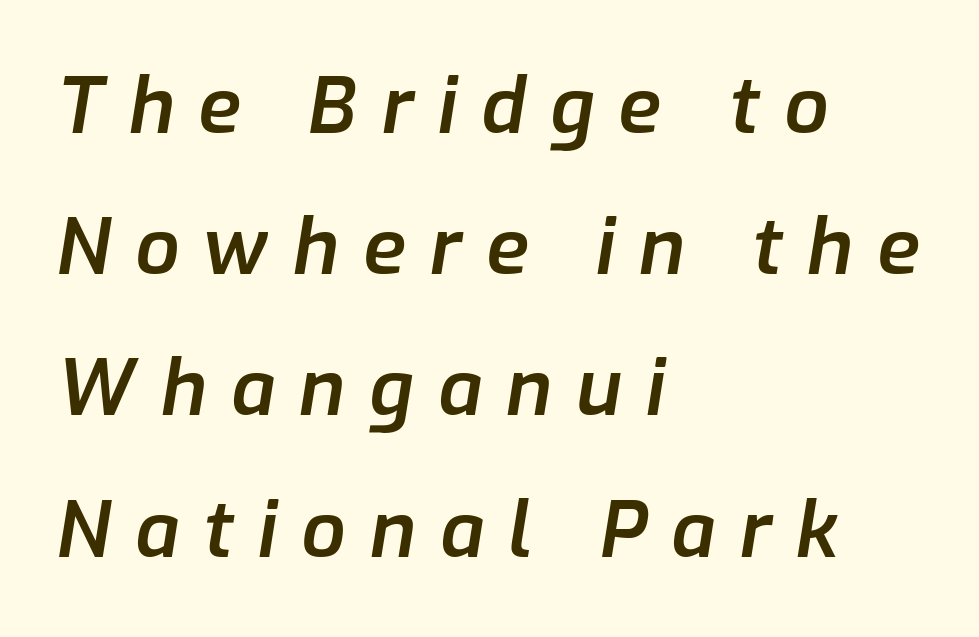
The image shows 78 px semibold type, italic (leaning right); set left-aligned, line spacing 1.81x, unusually wide letter spacing (+0.31 em), not underlined; low stroke contrast and a medium x-height.
